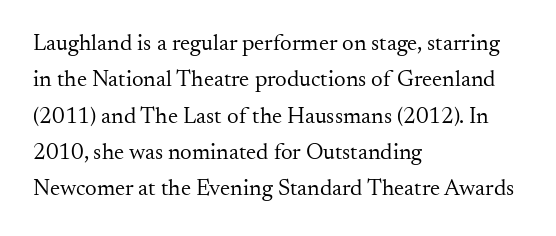
Compared with typical paragraphs, the rows here are spaced about the same. The letterforms sit at book weight or below. Ascenders rise straight up at ninety degrees. The lines are quadded left. Check the space under the baseline: it is left empty. Tracking value appears to be zero — textbook default spacing.
